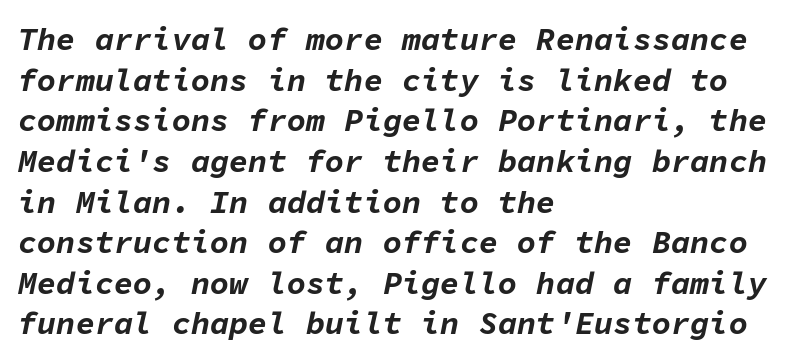
The image shows 32 px bold type, italic (leaning right), monospaced; set left-aligned, normal line spacing (1.27x), normal letter spacing, not underlined; low stroke contrast and a medium x-height.
